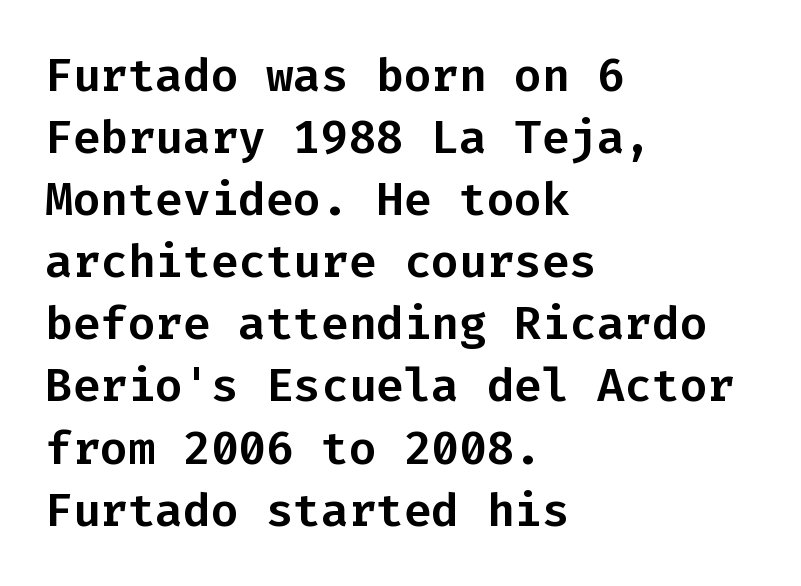
Q: Is the text italic (slanted)? A: No, it is upright.
Q: Is the typeface a serif or a sans-serif typeface? A: Sans-serif.
Q: Is the text underlined? A: No.
Q: How is the paragraph aligned? A: Left-aligned.
Q: Is the spacing between letters normal or unusually wide? A: Normal.
Q: Is the spacing between lines tight, normal or loose? A: Normal.
Q: Width (condensed, normal, or wide)? A: Normal.
Q: Stroke contrast? A: Low.
Q: x-height? A: Medium.
Q: Monospaced? A: Yes.
